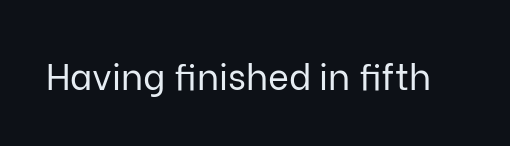
{"serif": "no", "italic": "no", "bold": "no", "weight": "regular", "width": "normal", "stroke_contrast": "low", "x_height": "medium", "monospaced": "no", "underline": "no", "letter_spacing": "normal", "letter_spacing_em": 0.0, "glyph_px": 36}
